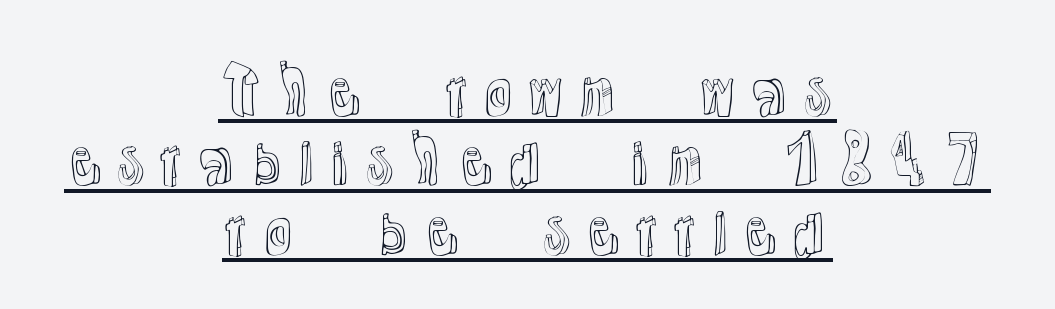
Q: Is the text italic (slanted)? A: No, it is upright.
Q: Is the text underlined? A: Yes.
Q: How is the paragraph aligned? A: Centered.
Q: Is the spacing between lines tight, normal or loose? A: Tight.
Q: Width (condensed, normal, or wide)? A: Normal.
Q: x-height? A: Medium.
Q: Monospaced? A: No.
